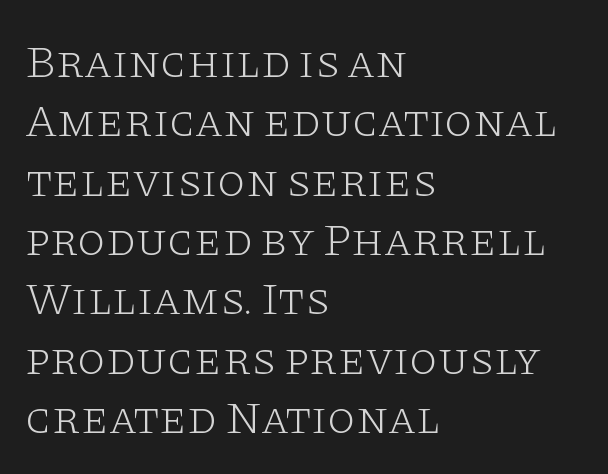
The image shows 46 px light, wide serif type, upright; set left-aligned, normal line spacing (1.29x), normal letter spacing, not underlined; low stroke contrast and a large x-height.
